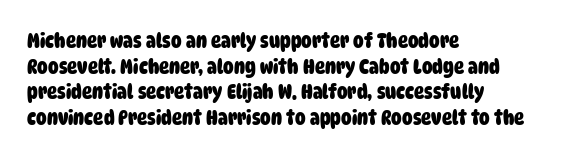
{"bold": "yes", "underline": "no", "align": "left", "line_spacing_ratio": 1.22, "letter_spacing": "normal", "letter_spacing_em": 0.0, "glyph_px": 21}
